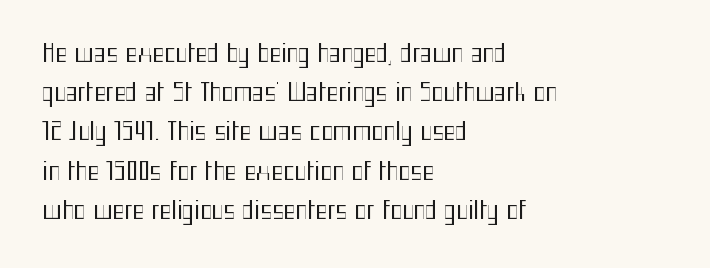
{"italic": "no", "bold": "no", "underline": "no", "align": "left", "line_spacing": "normal", "line_spacing_ratio": 1.57, "letter_spacing": "normal", "letter_spacing_em": 0.0, "glyph_px": 25}
